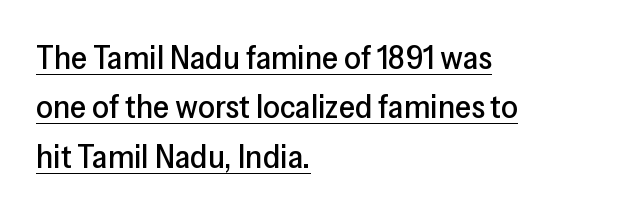
Q: Is the text italic (slanted)? A: No, it is upright.
Q: Is the typeface a serif or a sans-serif typeface? A: Sans-serif.
Q: Is the text underlined? A: Yes.
Q: How is the paragraph aligned? A: Left-aligned.
Q: Is the spacing between letters normal or unusually wide? A: Normal.
Q: Is the spacing between lines tight, normal or loose? A: Normal.
Q: Width (condensed, normal, or wide)? A: Normal.
Q: Stroke contrast? A: Low.
Q: x-height? A: Medium.
Q: Monospaced? A: No.
